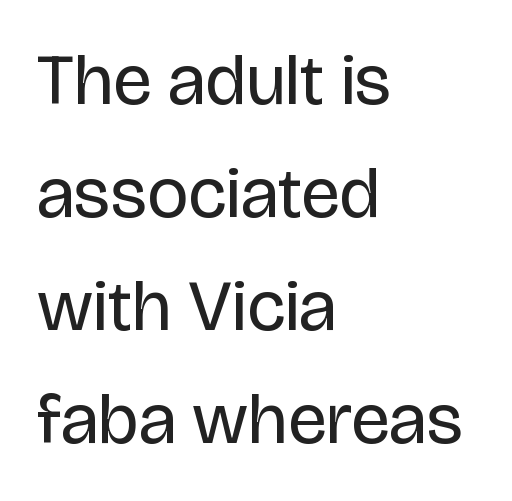
{"serif": "no", "italic": "no", "bold": "no", "weight": "regular", "width": "normal", "stroke_contrast": "low", "x_height": "large", "monospaced": "no", "underline": "no", "align": "left", "line_spacing": "normal", "line_spacing_ratio": 1.57, "letter_spacing": "normal", "letter_spacing_em": 0.0, "glyph_px": 72}
